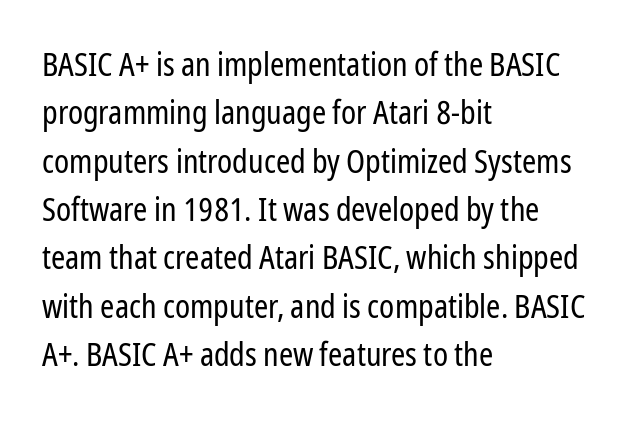
The image shows 32 px regular-weight, condensed sans-serif type, upright; set left-aligned, normal line spacing (1.51x), normal letter spacing, not underlined; low stroke contrast and a medium x-height.
